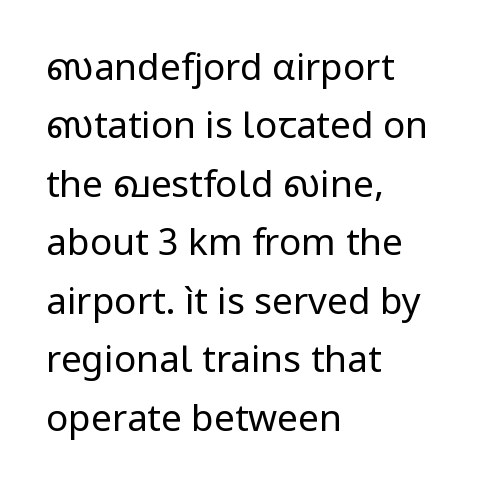
{"serif": "no", "italic": "no", "bold": "no", "weight": "regular", "width": "normal", "stroke_contrast": "low", "x_height": "medium", "monospaced": "no", "underline": "no", "align": "left", "line_spacing": "normal", "line_spacing_ratio": 1.58, "letter_spacing": "normal", "letter_spacing_em": 0.0, "glyph_px": 37}
